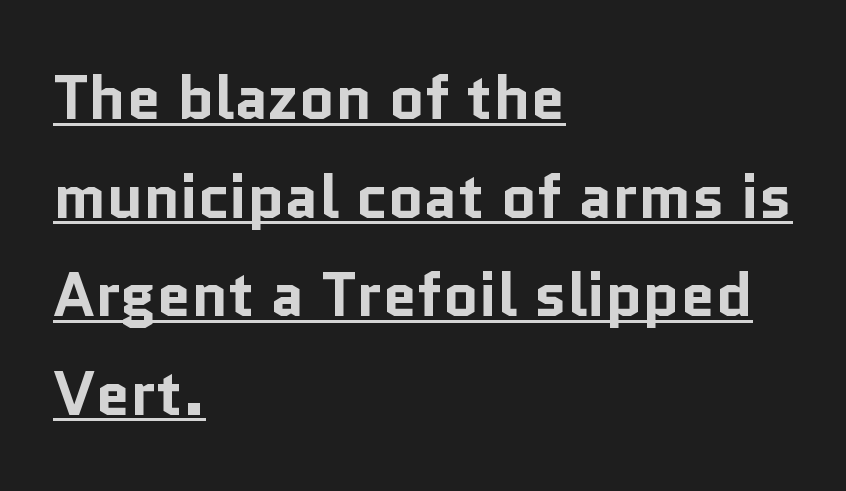
Q: Is the text bold? A: Yes.
Q: Is the text italic (slanted)? A: No, it is upright.
Q: Is the typeface a serif or a sans-serif typeface? A: Sans-serif.
Q: Is the text underlined? A: Yes.
Q: How is the paragraph aligned? A: Left-aligned.
Q: Is the spacing between letters normal or unusually wide? A: Normal.
Q: Is the spacing between lines tight, normal or loose? A: Normal.
Q: Width (condensed, normal, or wide)? A: Normal.
Q: Stroke contrast? A: Low.
Q: x-height? A: Medium.
Q: Monospaced? A: No.
